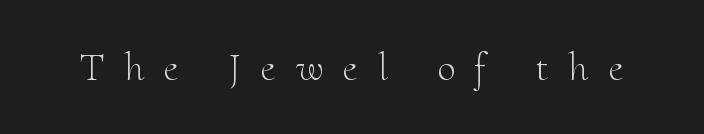
Q: Is the text bold? A: No.
Q: Is the text italic (slanted)? A: No, it is upright.
Q: Is the typeface a serif or a sans-serif typeface? A: Serif.
Q: Is the text underlined? A: No.
Q: Is the spacing between letters normal or unusually wide? A: Unusually wide.
Q: Width (condensed, normal, or wide)? A: Normal.
Q: Stroke contrast? A: Medium.
Q: x-height? A: Small.
Q: Monospaced? A: No.
